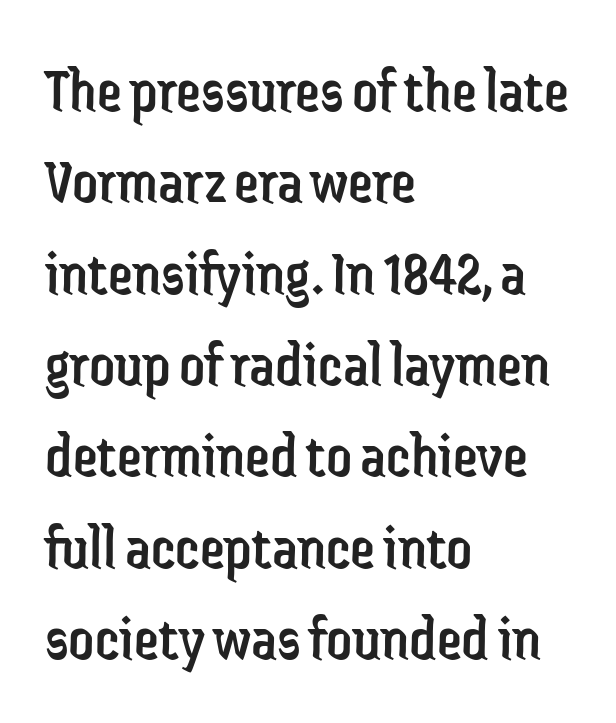
The line texture is even and compact thanks to regular tracking. The weight would be labelled regular, book, light, or lighter still. Is this a fixed-width face? No — the glyphs have proportional, varying widths. Nothing sits at the stroke ends, so this counts as sans-serif.
